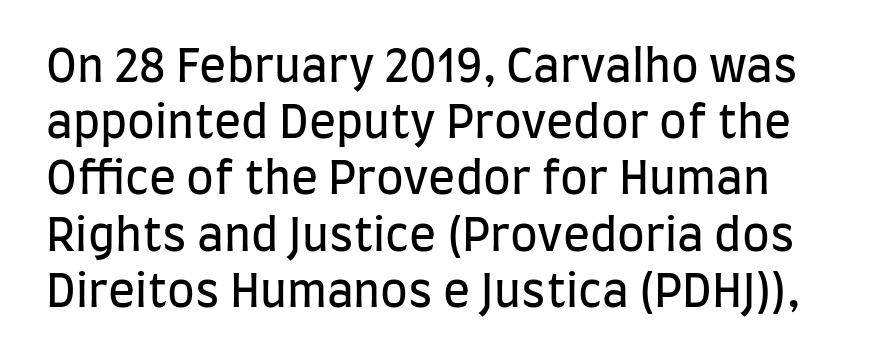
The image shows 45 px regular-weight, condensed sans-serif type, upright; set normal line spacing (1.25x), normal letter spacing, not underlined; low stroke contrast and a large x-height.
